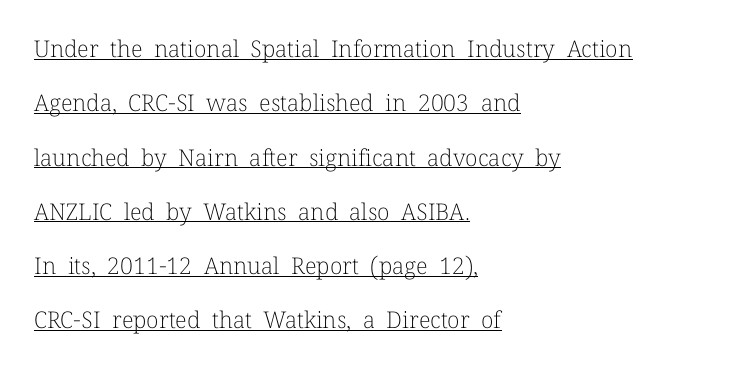
Q: Is the text bold? A: No.
Q: Is the text italic (slanted)? A: No, it is upright.
Q: Is the text underlined? A: Yes.
Q: How is the paragraph aligned? A: Left-aligned.
Q: Is the spacing between letters normal or unusually wide? A: Normal.
Q: Is the spacing between lines tight, normal or loose? A: Loose.
